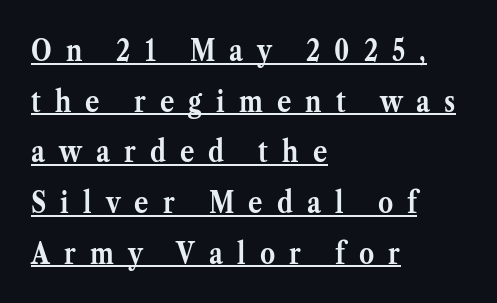
Q: Is the text bold? A: Yes.
Q: Is the text italic (slanted)? A: No, it is upright.
Q: Is the typeface a serif or a sans-serif typeface? A: Serif.
Q: Is the text underlined? A: Yes.
Q: How is the paragraph aligned? A: Left-aligned.
Q: Is the spacing between letters normal or unusually wide? A: Unusually wide.
Q: Is the spacing between lines tight, normal or loose? A: Normal.
Q: Width (condensed, normal, or wide)? A: Normal.
Q: Stroke contrast? A: Medium.
Q: x-height? A: Medium.
Q: Monospaced? A: No.
